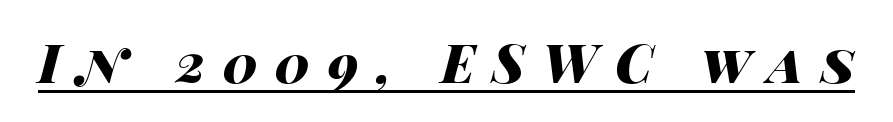
The typography opts for an oblique posture over an upright one. Spacing verdict: proportional, widths tailored to each character. A typographer would call this underscored text. Every letter is thick-stroked: bold, no question. Loose tracking; the words dissolve into strings of separated letters.
